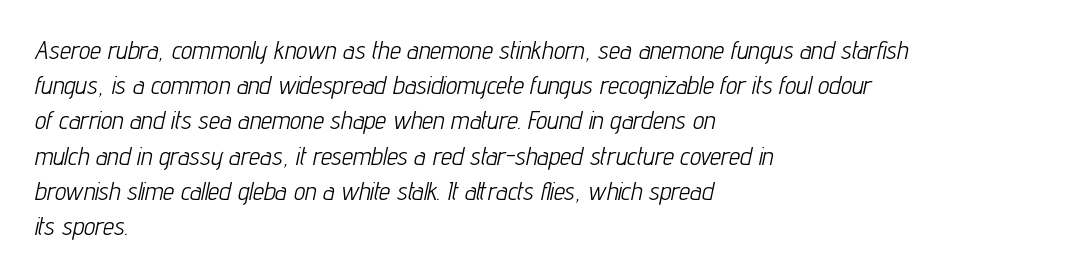
Quick note: italic. The foot of each line stays bare and open. Alignment: flush left. Heaviness? Minimal to ordinary, like unemphasized prose. Baseline-to-baseline distance is the conventional proportion of letter height. The line texture is even and compact thanks to regular tracking.
